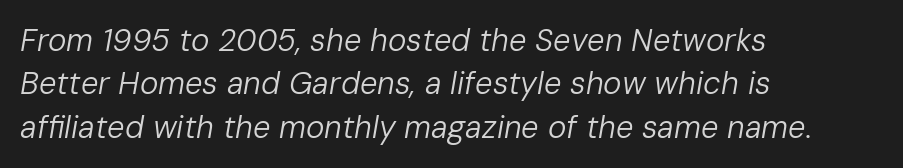
The image shows 31 px regular-weight type, italic (leaning right); set left-aligned, normal line spacing (1.4x), normal letter spacing, not underlined; low stroke contrast and a medium x-height.
